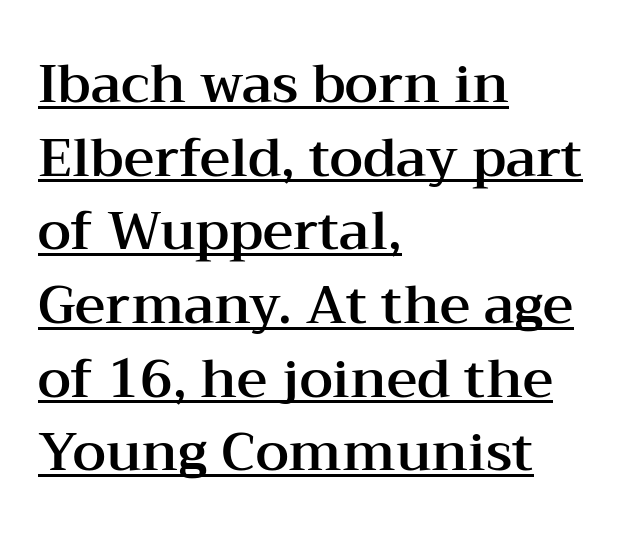
These lines are rendered in a variable-pitch font. Caption: lettering with a line underneath. A classic flush-left, rag-right setting is used for this passage. Compared with typical body copy, the letter spacing here is the same. The lettering stays uniformly vertical, giving the passage a roman look.
